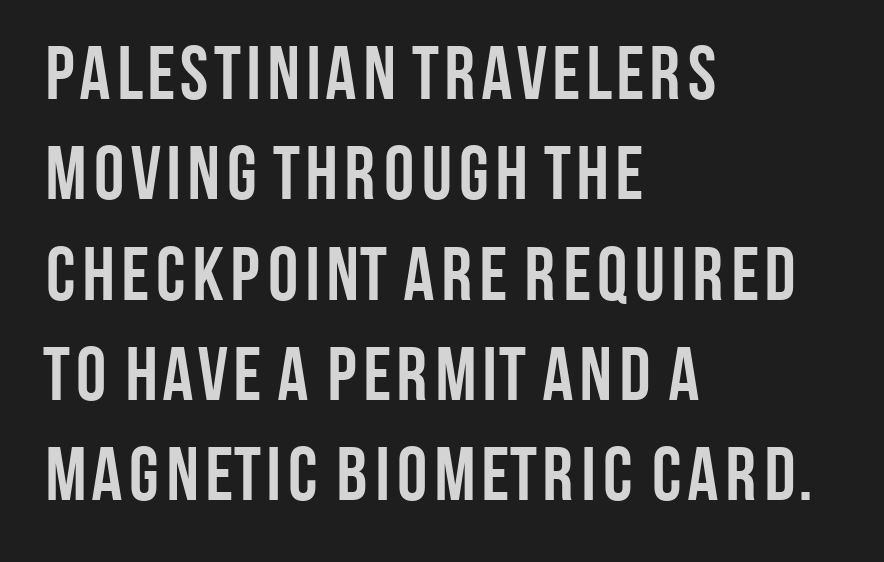
Tracking value appears to be zero — textbook default spacing. Think of a printed novel: that variable character pitch is what you see here. The lines are quadded left. Plain, unruled lines of type.
